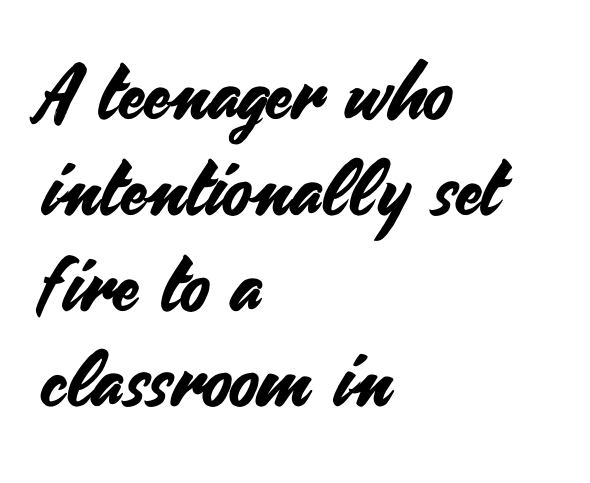
{"serif": "no", "width": "normal", "stroke_contrast": "medium", "x_height": "small", "monospaced": "no", "underline": "no", "align": "left", "line_spacing": "normal", "line_spacing_ratio": 1.26, "letter_spacing": "normal", "letter_spacing_em": 0.0, "glyph_px": 76}
